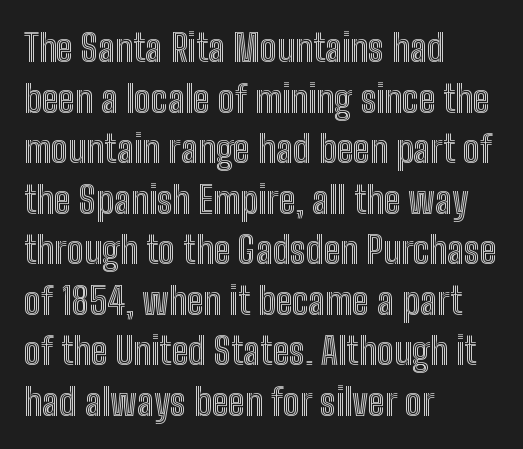
{"italic": "no", "width": "condensed", "x_height": "medium", "monospaced": "no", "underline": "no", "align": "left", "line_spacing": "normal", "line_spacing_ratio": 1.33, "letter_spacing": "normal", "letter_spacing_em": 0.0, "glyph_px": 38}
